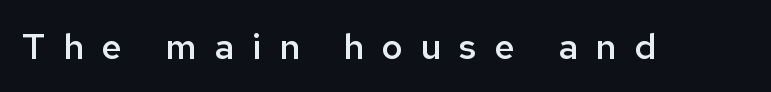
{"serif": "no", "italic": "no", "bold": "semi", "weight": "semibold", "width": "normal", "stroke_contrast": "low", "x_height": "medium", "monospaced": "no", "underline": "no", "letter_spacing": "wide", "letter_spacing_em": 0.49, "glyph_px": 36}
